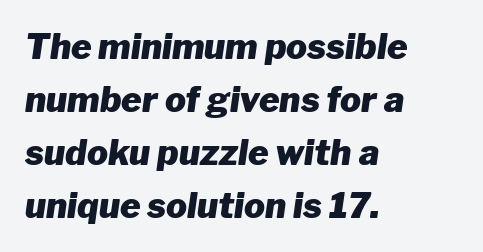
The image shows 35 px heavy type, italic (leaning right); set left-aligned, normal line spacing (1.51x), normal letter spacing, not underlined; low stroke contrast and a medium x-height.
